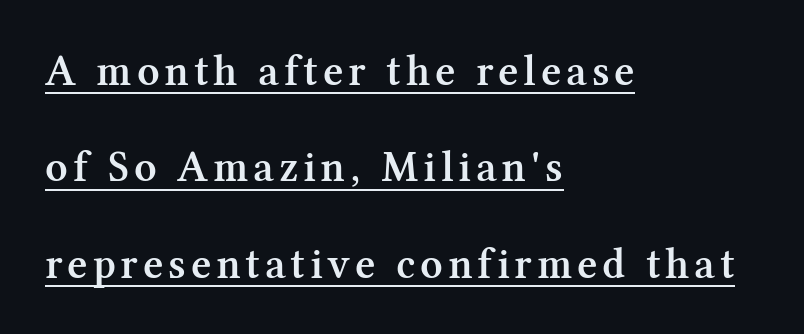
The image shows 44 px semibold serif type, upright; set left-aligned, loose line spacing (2.19x), underlined; medium stroke contrast and a medium x-height.
